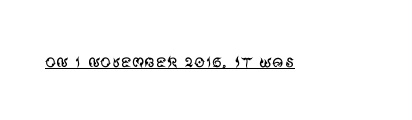
Q: Is the text bold? A: No.
Q: Is the text italic (slanted)? A: No, it is upright.
Q: Is the text underlined? A: Yes.
Q: Is the spacing between letters normal or unusually wide? A: Normal.
